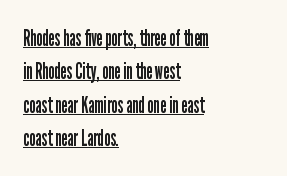
{"italic": "no", "bold": "no", "underline": "yes", "align": "left", "line_spacing": "normal", "line_spacing_ratio": 1.45, "letter_spacing": "normal", "letter_spacing_em": 0.0, "glyph_px": 23}
